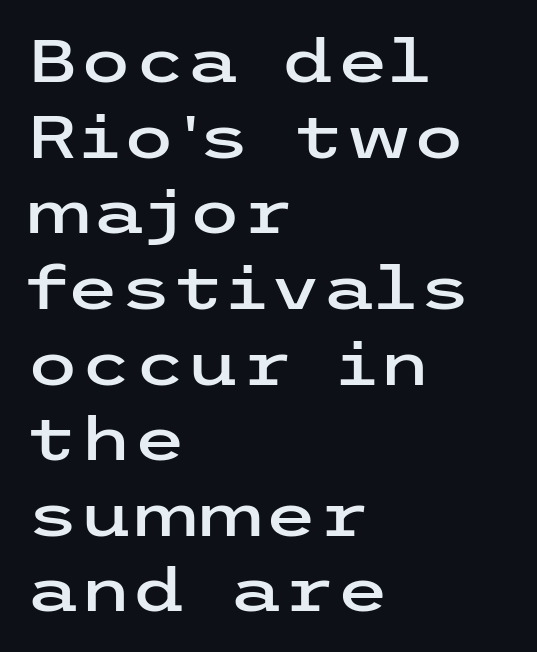
Q: Is the text italic (slanted)? A: No, it is upright.
Q: Is the typeface a serif or a sans-serif typeface? A: Sans-serif.
Q: Is the text underlined? A: No.
Q: How is the paragraph aligned? A: Left-aligned.
Q: Is the spacing between letters normal or unusually wide? A: Normal.
Q: Width (condensed, normal, or wide)? A: Wide.
Q: Stroke contrast? A: Low.
Q: x-height? A: Medium.
